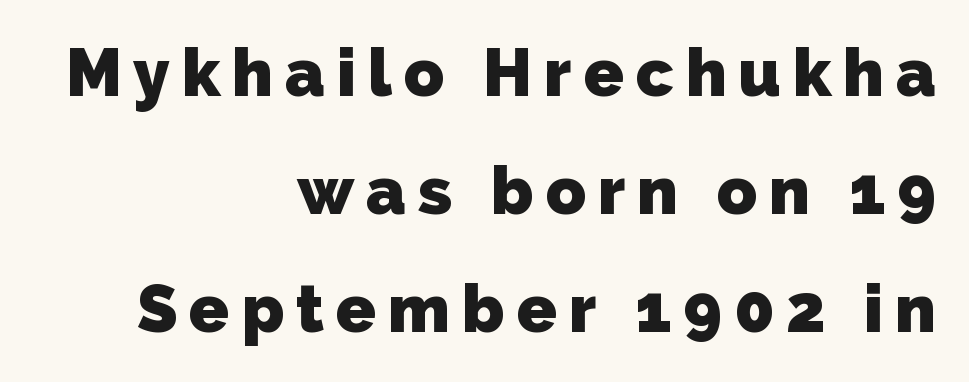
Q: Is the text bold? A: Yes.
Q: Is the typeface a serif or a sans-serif typeface? A: Sans-serif.
Q: Is the text underlined? A: No.
Q: How is the paragraph aligned? A: Right-aligned.
Q: Width (condensed, normal, or wide)? A: Normal.
Q: Stroke contrast? A: Low.
Q: x-height? A: Medium.
Q: Monospaced? A: No.
